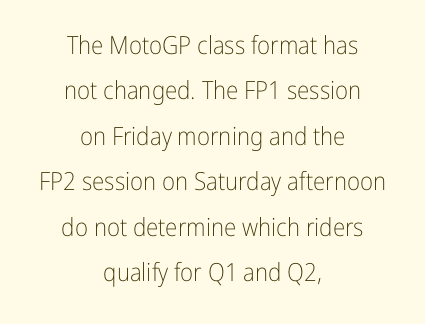
Q: Is the text bold? A: No.
Q: Is the text italic (slanted)? A: No, it is upright.
Q: Is the text underlined? A: No.
Q: How is the paragraph aligned? A: Centered.
Q: Is the spacing between letters normal or unusually wide? A: Normal.
